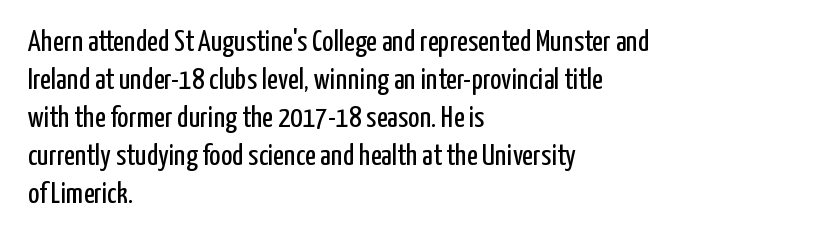
The letters sit at their default tracking, neither squeezed nor spread. A light-to-regular cut is what we see here. Does the copy run flush right? No — it runs flush left. The zone under the glyphs is completely vacant. Here the designer chose a conventional face with non-uniform glyph widths.
